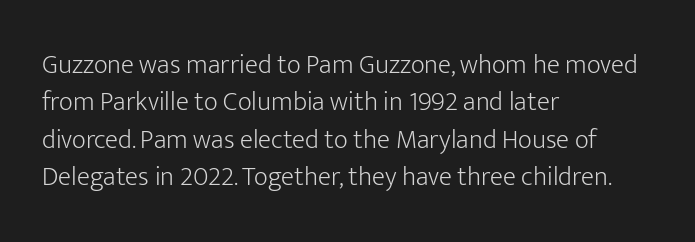
Interline gaps are of average width in this sample. Inter-character spacing is left at the font's built-in metrics. If you drew a line through each stem, it would be perfectly vertical. Words float on clear page, feet unadorned. Each line starts at the same left margin while the right side varies.
